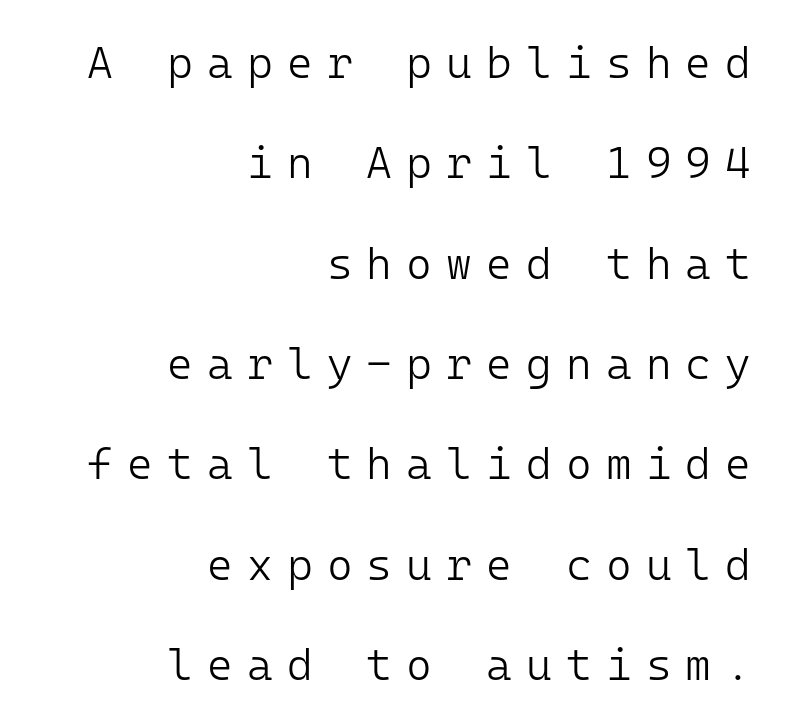
{"serif": "no", "italic": "no", "bold": "no", "weight": "light", "width": "normal", "stroke_contrast": "low", "x_height": "medium", "monospaced": "yes", "underline": "no", "align": "right", "line_spacing": "loose", "line_spacing_ratio": 2.28, "letter_spacing": "wide", "letter_spacing_em": 0.32, "glyph_px": 44}
